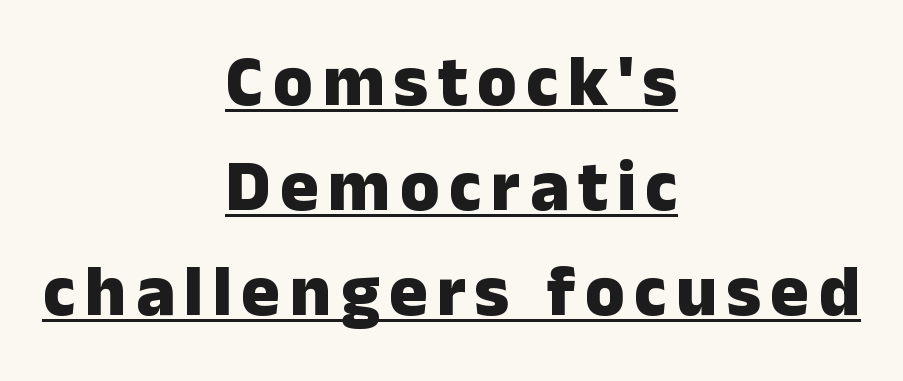
Descenders here cross a horizontal rule under the line. Italic? Not at all — the glyphs are vertical. This is sans-serif lettering, the kind often seen on screens and signage. Looks like regular typesetting: each glyph gets only the width it needs. Layout note: lines centered.
